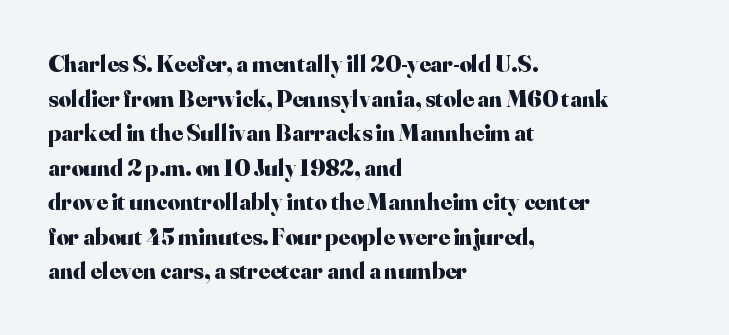
The image shows 24 px bold type, upright; set left-aligned, normal line spacing (1.44x), normal letter spacing, not underlined.
